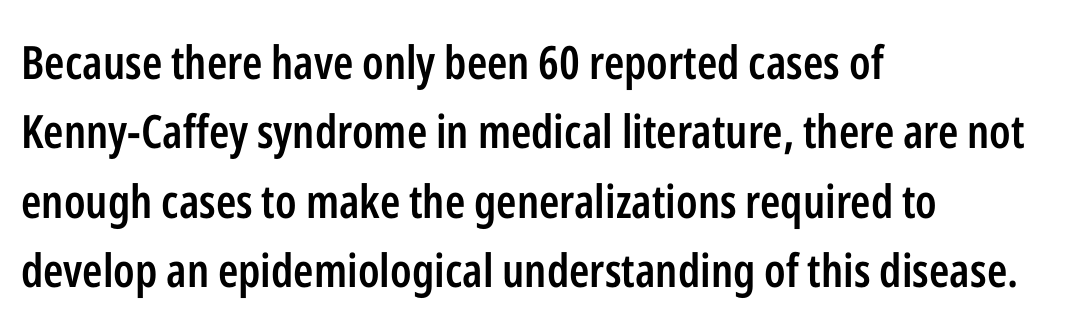
The image shows 46 px semibold, condensed sans-serif type, upright; set left-aligned, normal line spacing (1.51x), normal letter spacing, not underlined; low stroke contrast and a medium x-height.
